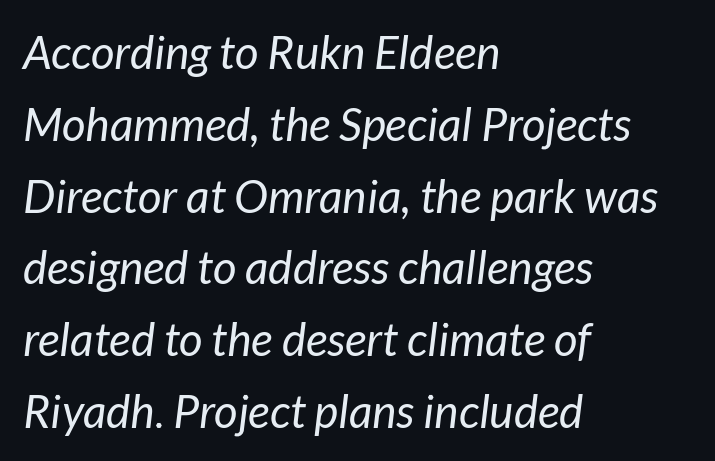
Lines of text with bare space underneath. On a weight scale, this lands at 450 or below. The rendering keeps characters at their native spacing. Vertically, the passage feels balanced, rows spaced as you'd expect.
